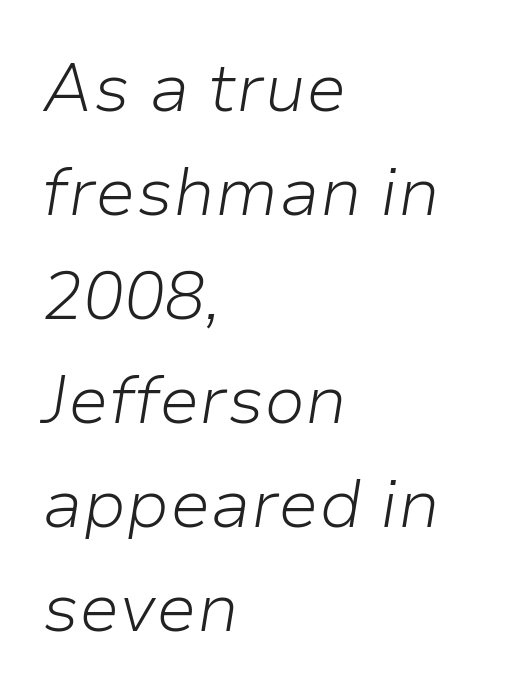
Q: Is the text bold? A: No.
Q: Is the text italic (slanted)? A: Yes, it leans right by about 9 degrees.
Q: Is the text underlined? A: No.
Q: How is the paragraph aligned? A: Left-aligned.
Q: Is the spacing between letters normal or unusually wide? A: Normal.
Q: Is the spacing between lines tight, normal or loose? A: Normal.
Q: Width (condensed, normal, or wide)? A: Normal.
Q: Stroke contrast? A: Low.
Q: x-height? A: Medium.
Q: Monospaced? A: No.
